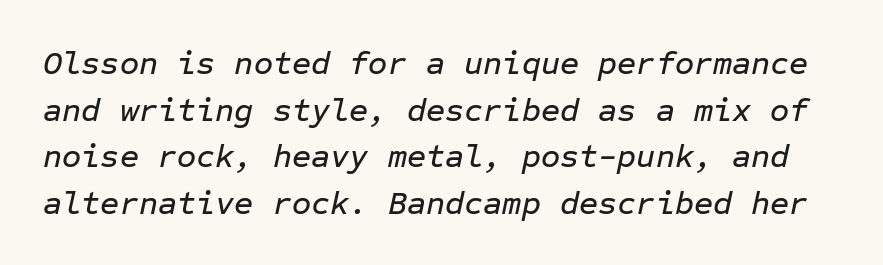
Think of a typewriter: that constant character pitch is what you see here. The area under the type is left untouched. The lines sit at an ordinary, default distance from one another. Designer's note — italics engaged. Students, note that the glyphs here touch the page at normal intervals.
